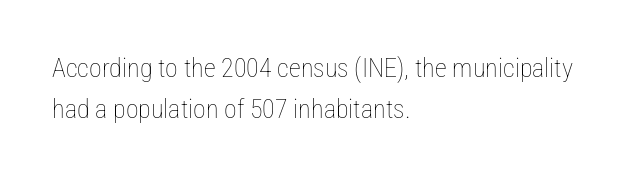
{"italic": "no", "bold": "no", "underline": "no", "align": "left", "line_spacing": "normal", "line_spacing_ratio": 1.58, "letter_spacing": "normal", "letter_spacing_em": 0.0, "glyph_px": 26}
